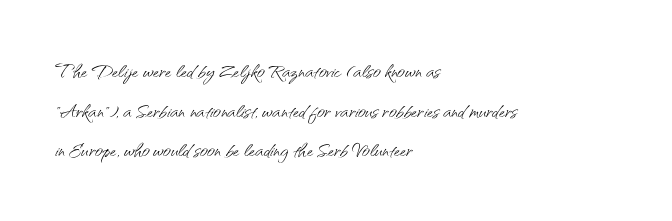
The image shows 27 px text type; set left-aligned, normal line spacing (1.47x), normal letter spacing, not underlined.
